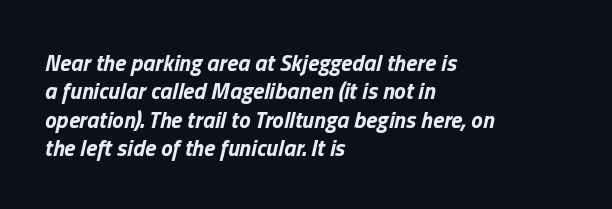
Q: Is the text bold? A: Yes.
Q: Is the text italic (slanted)? A: Yes, it leans right by about 13 degrees.
Q: Is the text underlined? A: No.
Q: How is the paragraph aligned? A: Left-aligned.
Q: Is the spacing between letters normal or unusually wide? A: Normal.
